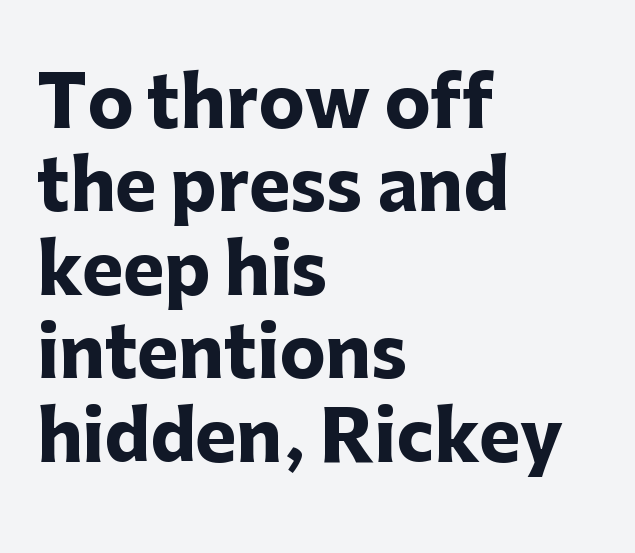
Q: Is the text bold? A: Yes.
Q: Is the text italic (slanted)? A: No, it is upright.
Q: Is the typeface a serif or a sans-serif typeface? A: Sans-serif.
Q: Is the text underlined? A: No.
Q: How is the paragraph aligned? A: Left-aligned.
Q: Is the spacing between letters normal or unusually wide? A: Normal.
Q: Width (condensed, normal, or wide)? A: Normal.
Q: Stroke contrast? A: Low.
Q: x-height? A: Medium.
Q: Monospaced? A: No.
